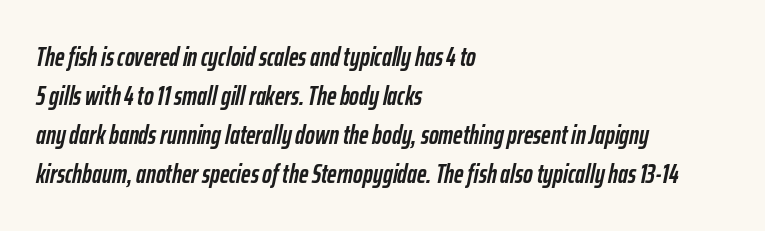
The image shows 26 px bold type, italic (leaning right); set left-aligned, normal line spacing (1.5x), normal letter spacing, not underlined.
